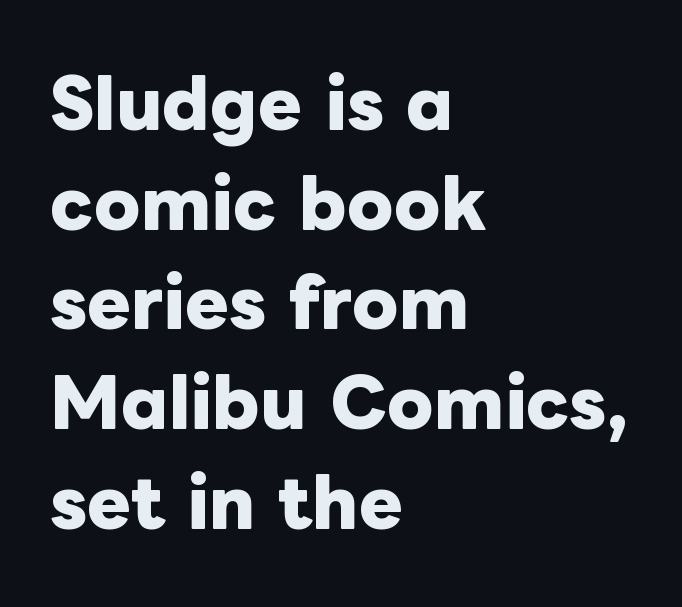
The image shows 66 px heavy type, upright; set left-aligned, normal line spacing (1.51x), normal letter spacing, not underlined; low stroke contrast and a medium x-height.
